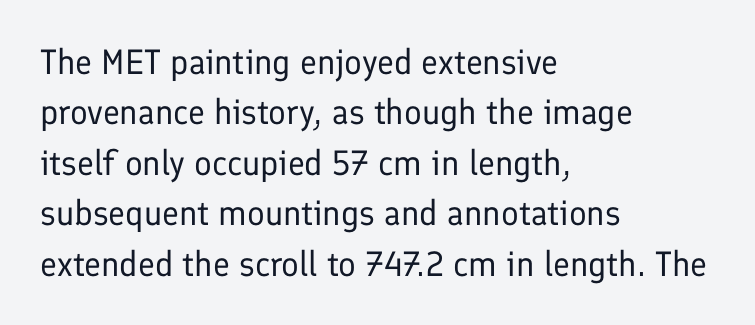
{"serif": "no", "italic": "no", "bold": "no", "weight": "regular", "width": "normal", "stroke_contrast": "low", "x_height": "medium", "monospaced": "no", "underline": "no", "align": "left", "line_spacing": "normal", "line_spacing_ratio": 1.44, "letter_spacing": "normal", "letter_spacing_em": 0.0, "glyph_px": 35}
